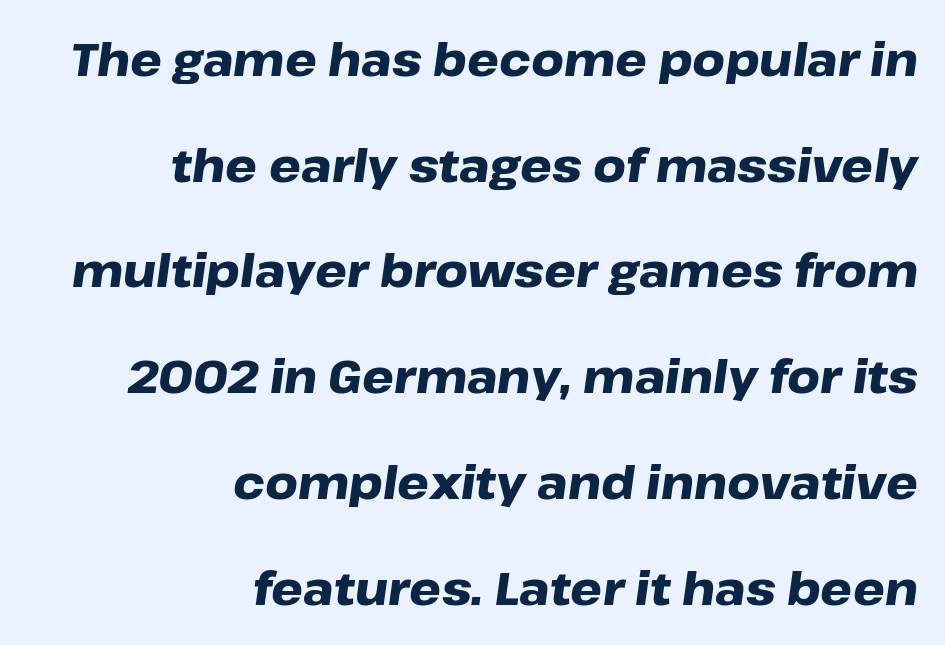
The image shows 45 px heavy, wide type, italic (leaning right); set right-aligned, loose line spacing (2.35x), normal letter spacing, not underlined; low stroke contrast and a medium x-height.
